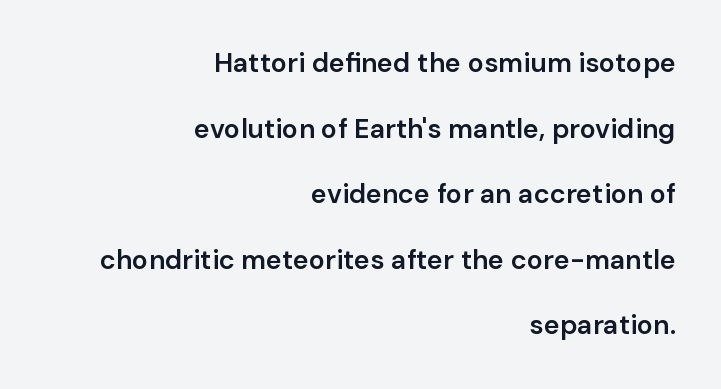
The image shows 27 px text type, upright; set right-aligned, loose line spacing (2.43x), normal letter spacing, not underlined.
